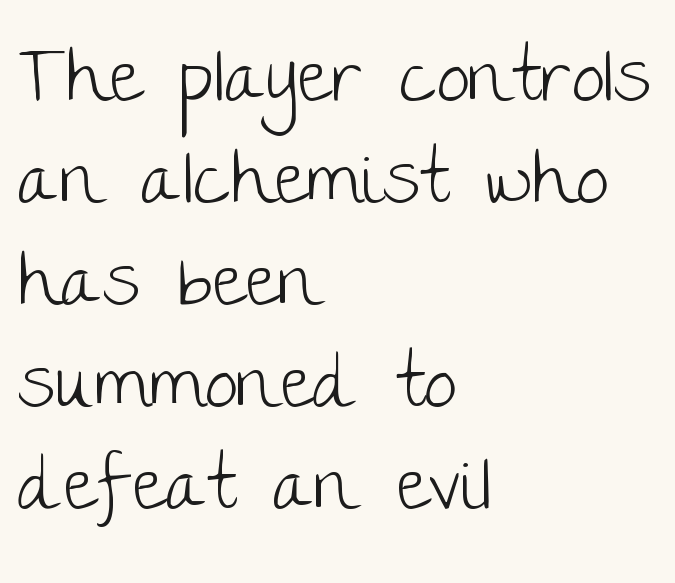
{"serif": "no", "italic": "no", "bold": "no", "weight": "light", "width": "normal", "stroke_contrast": "low", "x_height": "large", "monospaced": "no", "underline": "no", "align": "left", "line_spacing": "normal", "line_spacing_ratio": 1.38, "letter_spacing": "normal", "letter_spacing_em": 0.0, "glyph_px": 74}
